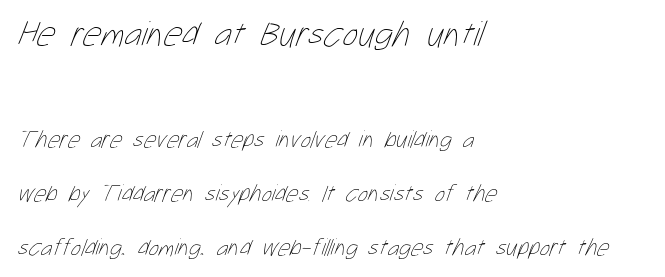
The weight would be labelled regular, book, light, or lighter still. Beneath every word, the page is bare. Think of a printed novel: that variable character pitch is what you see here. The letterforms sit shoulder to shoulder at normal distance. A great deal of white space separates one row of letters from the next.
